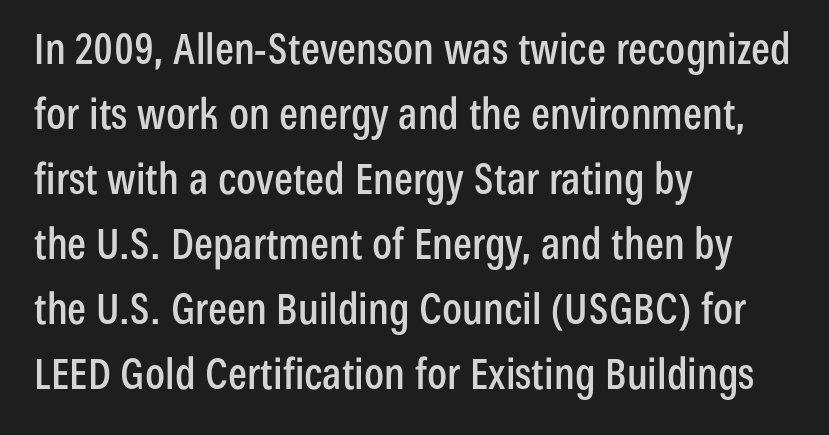
Q: Is the text italic (slanted)? A: No, it is upright.
Q: Is the typeface a serif or a sans-serif typeface? A: Sans-serif.
Q: Is the text underlined? A: No.
Q: How is the paragraph aligned? A: Left-aligned.
Q: Is the spacing between letters normal or unusually wide? A: Normal.
Q: Is the spacing between lines tight, normal or loose? A: Normal.
Q: Width (condensed, normal, or wide)? A: Condensed.
Q: Stroke contrast? A: Low.
Q: x-height? A: Medium.
Q: Monospaced? A: No.
